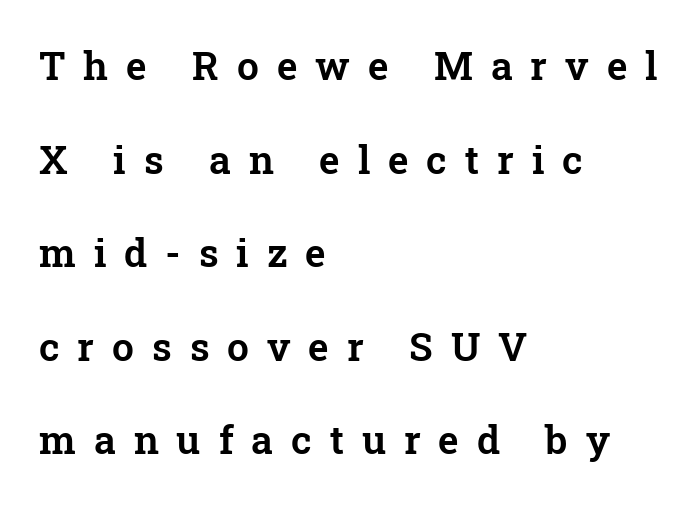
{"serif": "yes", "italic": "no", "width": "normal", "stroke_contrast": "low", "x_height": "medium", "monospaced": "no", "underline": "no", "align": "left", "line_spacing": "loose", "line_spacing_ratio": 2.4, "letter_spacing": "wide", "letter_spacing_em": 0.46, "glyph_px": 39}
